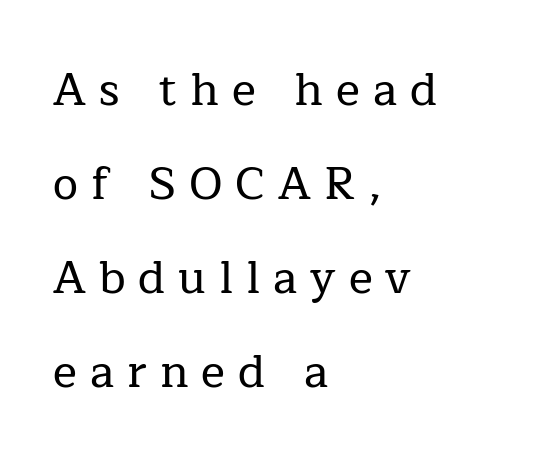
The image shows 45 px serif type, upright; set left-aligned, loose line spacing (2.09x), unusually wide letter spacing (+0.29 em), not underlined; low stroke contrast and a medium x-height.
